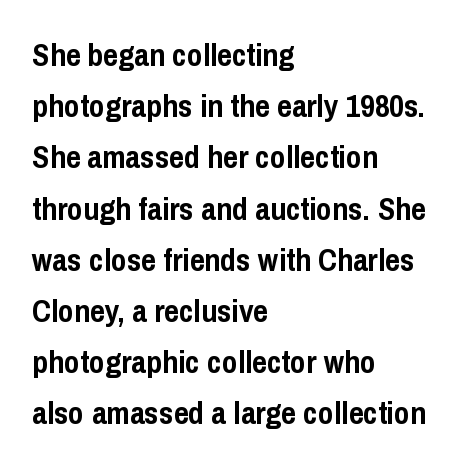
Q: Is the text bold? A: Yes.
Q: Is the text italic (slanted)? A: No, it is upright.
Q: Is the typeface a serif or a sans-serif typeface? A: Sans-serif.
Q: Is the text underlined? A: No.
Q: How is the paragraph aligned? A: Left-aligned.
Q: Is the spacing between letters normal or unusually wide? A: Normal.
Q: Is the spacing between lines tight, normal or loose? A: Normal.
Q: Width (condensed, normal, or wide)? A: Condensed.
Q: Stroke contrast? A: Low.
Q: x-height? A: Medium.
Q: Monospaced? A: No.
